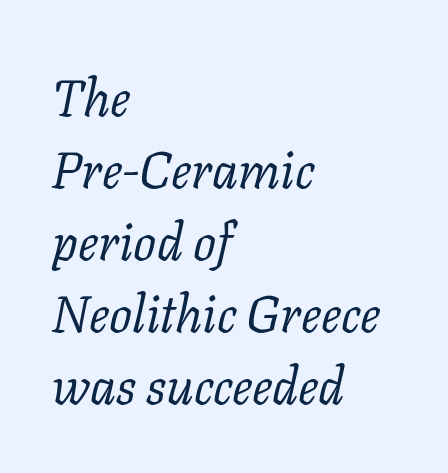
The image shows 51 px regular-weight serif type, italic (leaning right); set left-aligned, normal line spacing (1.41x), normal letter spacing, not underlined; low stroke contrast and a medium x-height.
